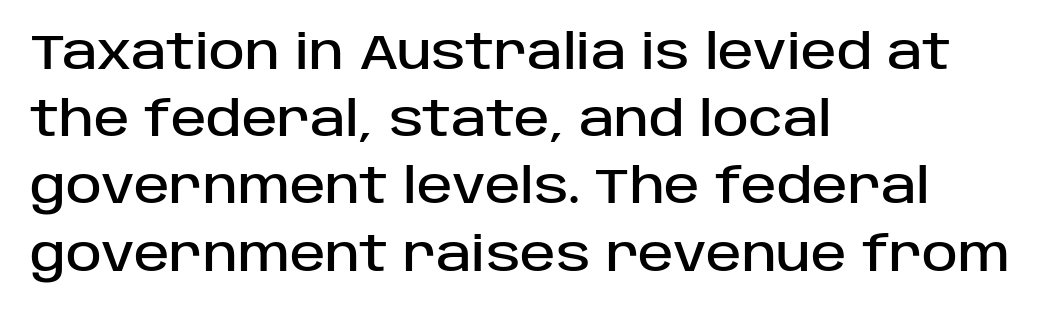
This is roman type, the default non-slanted kind. In terms of letterform style, serifs are entirely absent. Quick note: underline off. The horizontal fit of the characters is conventional and even. Vertically, the passage feels balanced, rows spaced as you'd expect. Varying glyph widths throughout — classic text-font behaviour.
